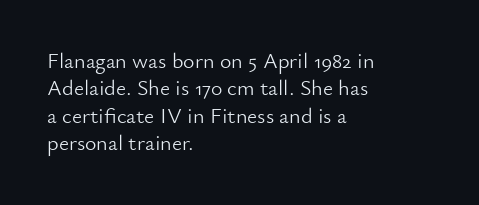
{"italic": "no", "bold": "no", "underline": "no", "align": "left", "line_spacing": "normal", "line_spacing_ratio": 1.25, "letter_spacing": "normal", "letter_spacing_em": 0.0, "glyph_px": 22}
